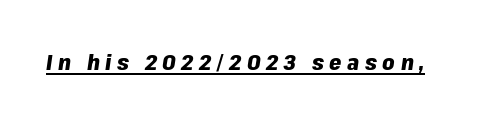
The image shows 22 px bold type, italic (leaning right); set unusually wide letter spacing (+0.25 em), underlined.
